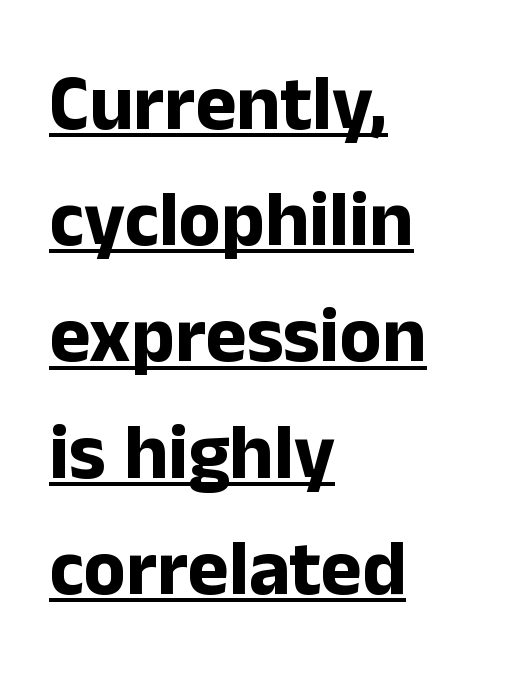
Horizontal alignment here is leftward, the default for most running prose. Every character sits straight up, as roman type does. This sample uses plain, unmodified letter spacing. Check the space under the baseline: a stroke is drawn there. Thick stems and heavy bowls — unmistakably bold. Letterform terminals end flat and unadorned throughout the passage.
